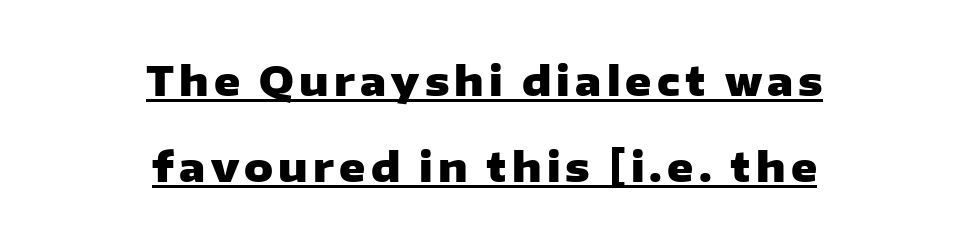
{"serif": "no", "italic": "no", "bold": "yes", "weight": "heavy", "width": "wide", "stroke_contrast": "low", "x_height": "medium", "monospaced": "no", "underline": "yes", "align": "center", "line_spacing": "loose", "line_spacing_ratio": 2.14, "glyph_px": 40}
